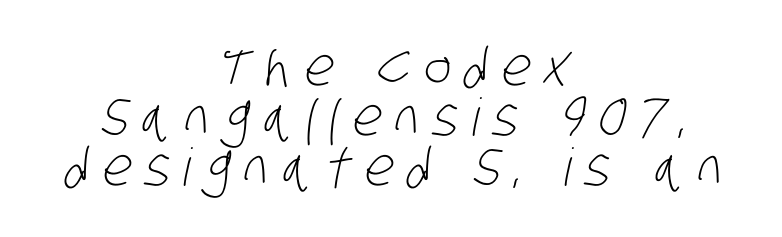
The image shows 52 px light, condensed sans-serif type; set centered, tight line spacing (0.96x), unusually wide letter spacing (+0.26 em), not underlined; low stroke contrast and a large x-height.
